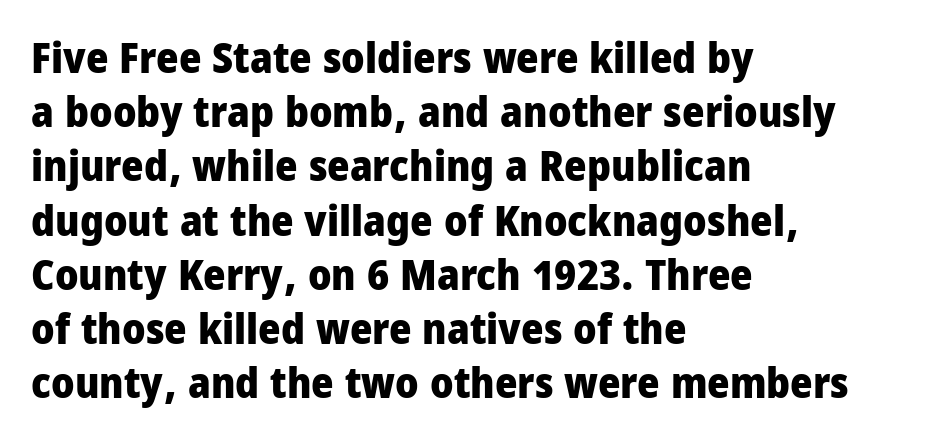
{"serif": "no", "italic": "no", "bold": "yes", "weight": "heavy", "width": "condensed", "stroke_contrast": "low", "x_height": "large", "monospaced": "no", "underline": "no", "align": "left", "line_spacing": "normal", "line_spacing_ratio": 1.26, "letter_spacing": "normal", "letter_spacing_em": 0.0, "glyph_px": 43}
